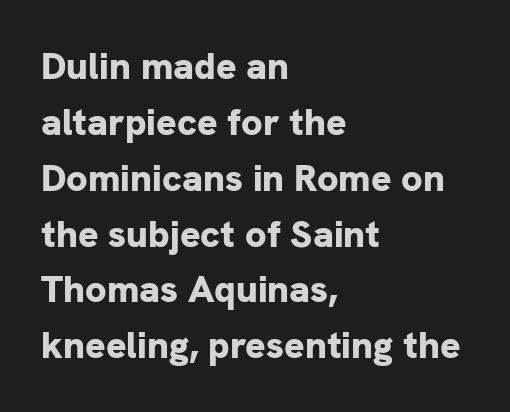
{"serif": "no", "italic": "no", "bold": "yes", "weight": "bold", "width": "normal", "stroke_contrast": "low", "x_height": "medium", "monospaced": "no", "underline": "no", "align": "left", "line_spacing": "normal", "line_spacing_ratio": 1.47, "letter_spacing": "normal", "letter_spacing_em": 0.0, "glyph_px": 38}
